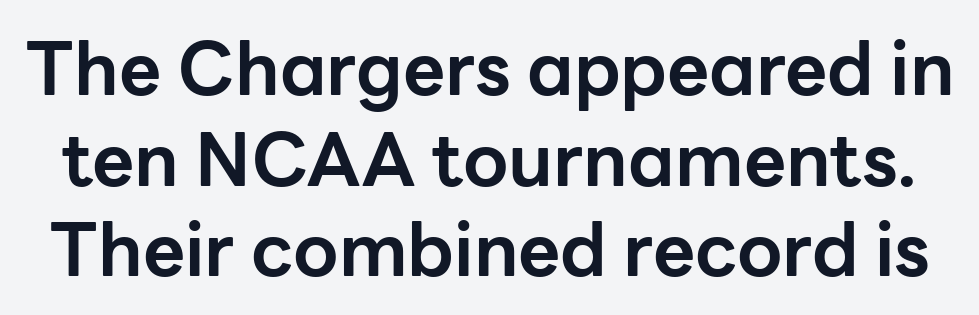
Tracking here is standard; glyphs follow each other at the usual distance. You could not count columns in this text — the font is proportionally spaced. Grotesque or geometric, the face here clearly has no serifs. Chunky letters — that's bold for sure.
